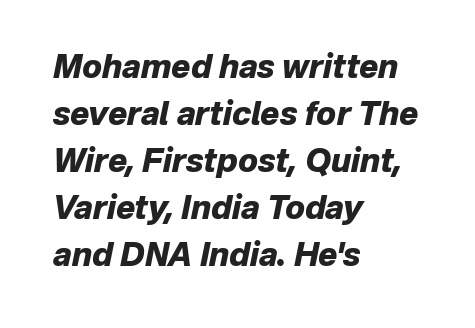
The image shows 32 px heavy type, italic (leaning right); set left-aligned, normal line spacing (1.47x), normal letter spacing, not underlined; low stroke contrast and a medium x-height.
